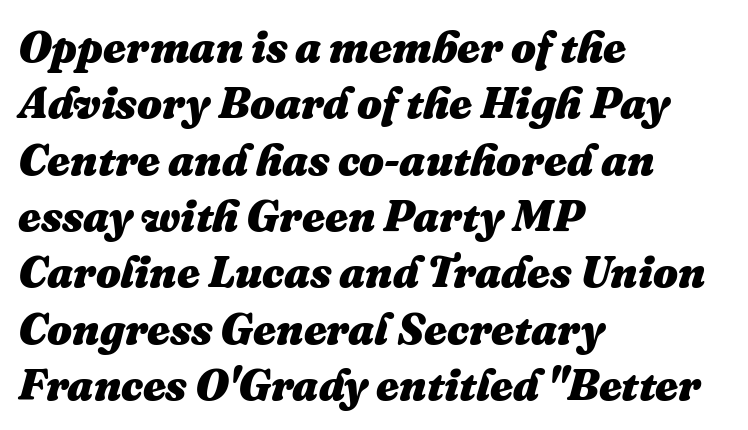
The image shows 44 px heavy type, italic (leaning right); set left-aligned, normal line spacing (1.28x), normal letter spacing, not underlined; medium stroke contrast and a medium x-height.
